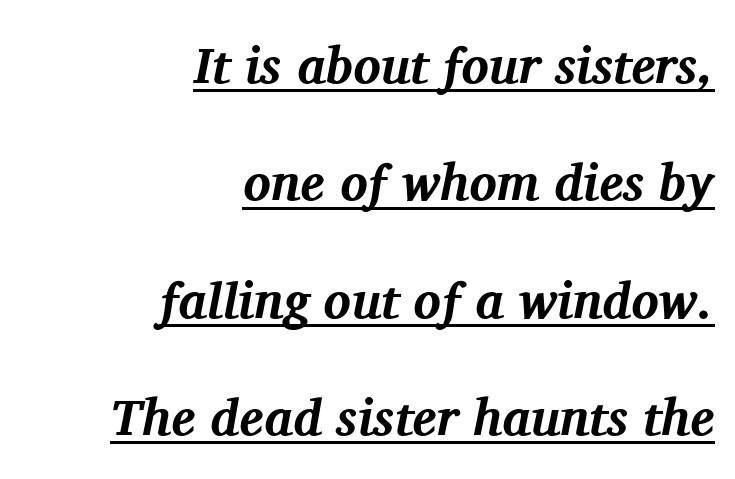
Q: Is the text bold? A: Yes.
Q: Is the text italic (slanted)? A: Yes, it leans right by about 11 degrees.
Q: Is the typeface a serif or a sans-serif typeface? A: Serif.
Q: Is the text underlined? A: Yes.
Q: How is the paragraph aligned? A: Right-aligned.
Q: Is the spacing between letters normal or unusually wide? A: Normal.
Q: Is the spacing between lines tight, normal or loose? A: Loose.
Q: Width (condensed, normal, or wide)? A: Normal.
Q: Stroke contrast? A: Medium.
Q: x-height? A: Medium.
Q: Monospaced? A: No.
